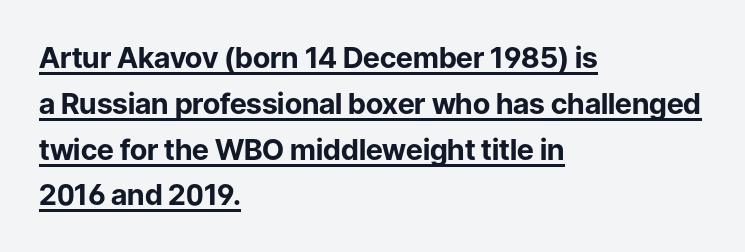
{"serif": "no", "italic": "no", "bold": "yes", "weight": "bold", "width": "normal", "stroke_contrast": "low", "x_height": "medium", "monospaced": "no", "underline": "yes", "align": "left", "line_spacing": "normal", "line_spacing_ratio": 1.58, "letter_spacing": "normal", "letter_spacing_em": 0.0, "glyph_px": 29}
